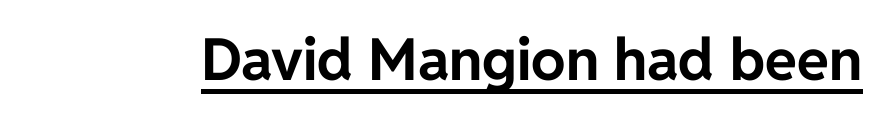
Has an underline been added? It has. The lettering stays uniformly vertical, giving the passage a roman look. Is this a fixed-width face? No — the glyphs have proportional, varying widths. Letter spacing: default. Letterform terminals end flat and unadorned throughout the passage.
